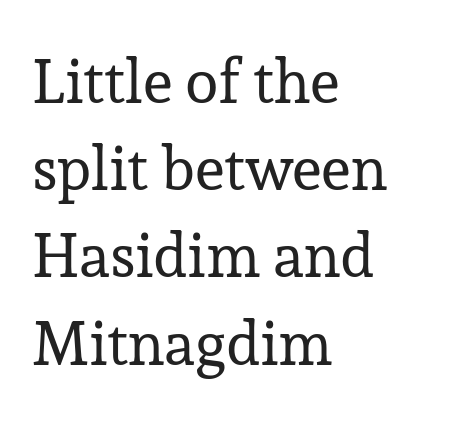
{"serif": "yes", "italic": "no", "bold": "no", "weight": "regular", "width": "normal", "stroke_contrast": "low", "x_height": "medium", "monospaced": "no", "underline": "no", "align": "left", "line_spacing": "normal", "line_spacing_ratio": 1.43, "letter_spacing": "normal", "letter_spacing_em": 0.0, "glyph_px": 61}
